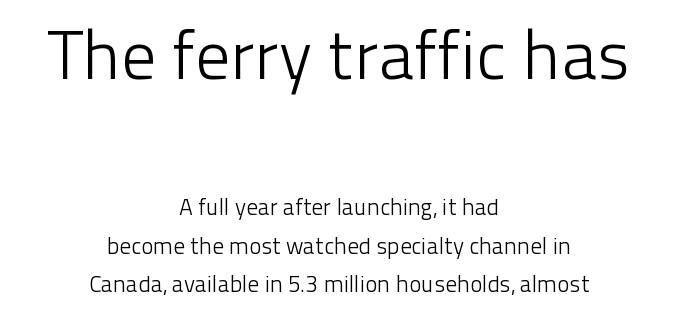
{"serif": "no", "italic": "no", "bold": "no", "weight": "light", "width": "normal", "stroke_contrast": "low", "x_height": "medium", "monospaced": "no", "underline": "no", "align": "center", "line_spacing": "normal", "line_spacing_ratio": 1.67, "letter_spacing": "normal", "letter_spacing_em": 0.0, "larger_block": "first", "size_ratio": 3.0, "glyph_px": 69}
